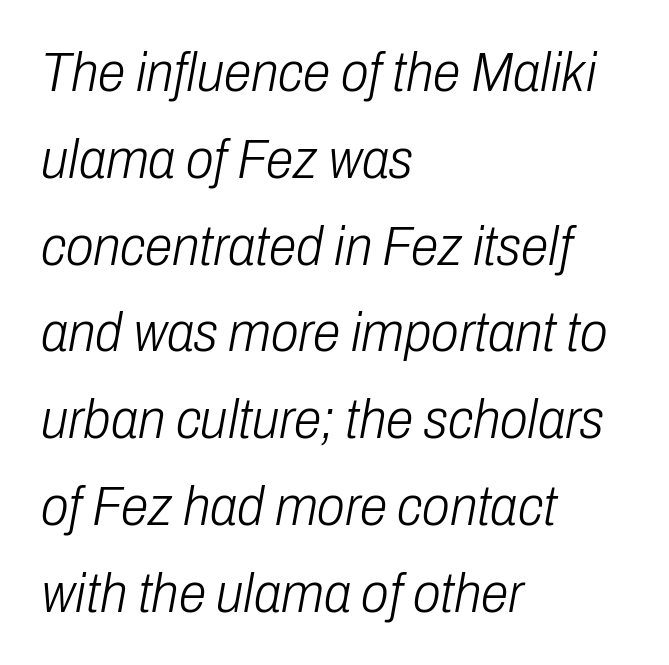
The image shows 56 px light, condensed type, italic (leaning right); set left-aligned, normal line spacing (1.55x), normal letter spacing, not underlined; low stroke contrast and a medium x-height.
